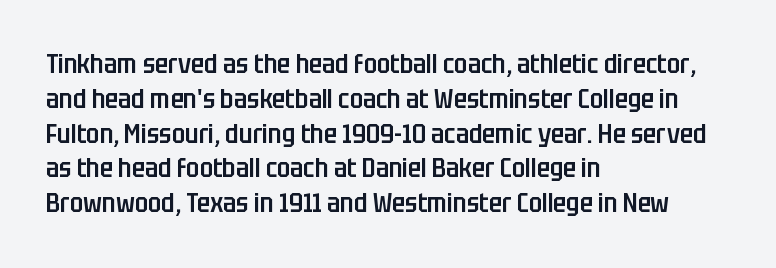
Q: Is the text bold? A: Semi-bold.
Q: Is the text italic (slanted)? A: No, it is upright.
Q: Is the text underlined? A: No.
Q: How is the paragraph aligned? A: Left-aligned.
Q: Is the spacing between letters normal or unusually wide? A: Normal.
Q: Is the spacing between lines tight, normal or loose? A: Normal.
